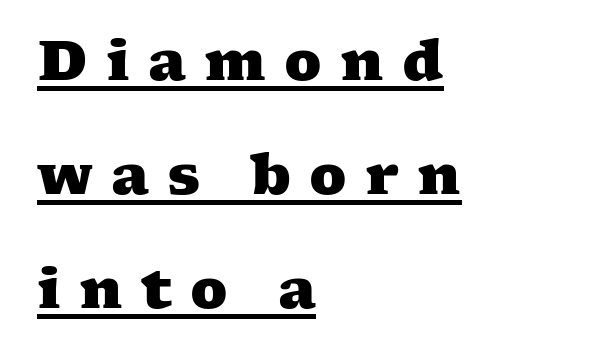
Each letter keeps its own natural width here, so spacing adapts to shape. Look at the bottom of the vertical strokes: they flare into serifs here. Short note: letters widely spaced. The characters look thick and weighty, a clear bold. Compared with typical paragraphs, the rows here are farther apart.
